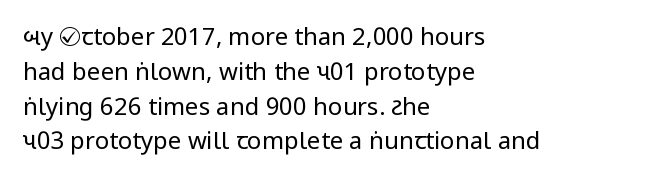
Summary of weight: not heavy and not bold. The passage shown stacks its lines at a standard gap. Upright lettering throughout. Tracking value appears to be zero — textbook default spacing.
